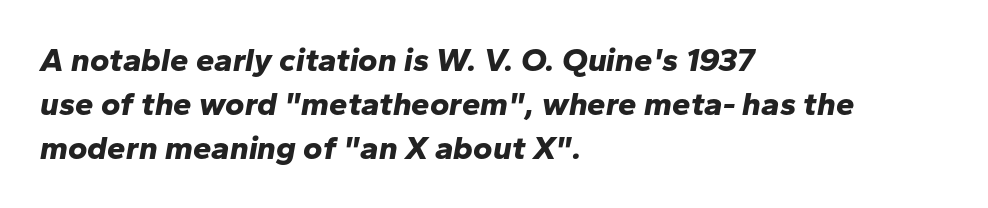
Descender tails drop into unmarked territory. Honestly, the row spacing looks completely unremarkable. Style check: oblique. Characters follow at the spacing the type designer built in. This rendering uses left alignment, leaving the right contour irregular.
